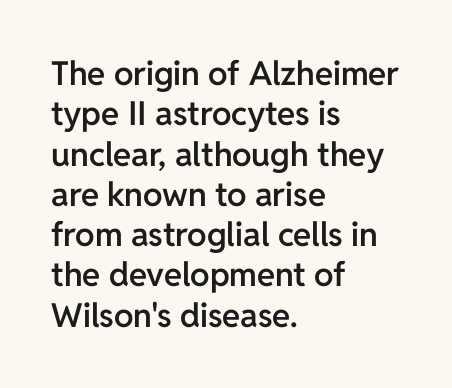
In CSS terms this would be text-align: left. Students, note that the glyphs here touch the page at normal intervals. Notice the strokes are somewhat thickened but not fully heavy: this is a semibold. I'd call this a sans setting — the letters go barefoot.
